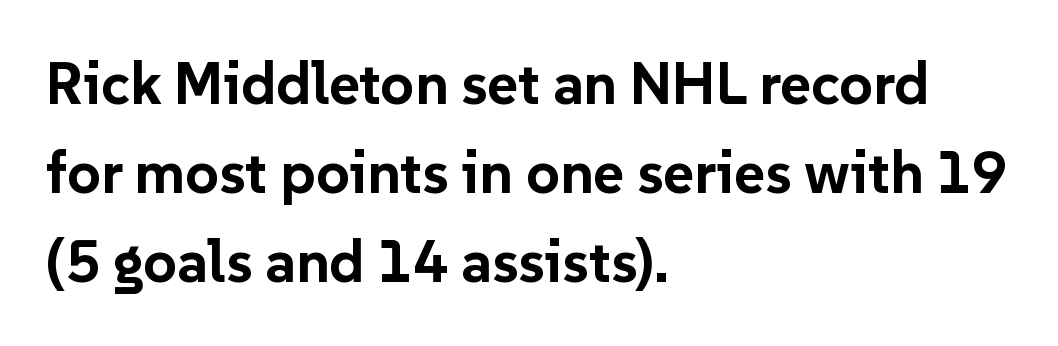
The gap between lines stays unmarked. The characters look thick and weighty, a clear bold. Every character sits straight up, as roman type does. The letters carry no serifs — their stems end cleanly without finishing strokes. These lines are rendered in a variable-pitch font. Does the leading feel generous? No, just average.
